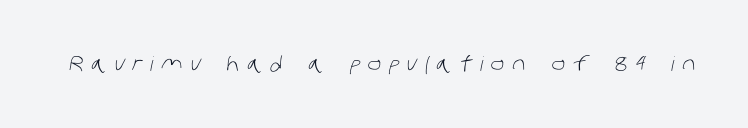
{"bold": "no", "underline": "no", "letter_spacing": "wide", "letter_spacing_em": 0.38, "glyph_px": 20}
